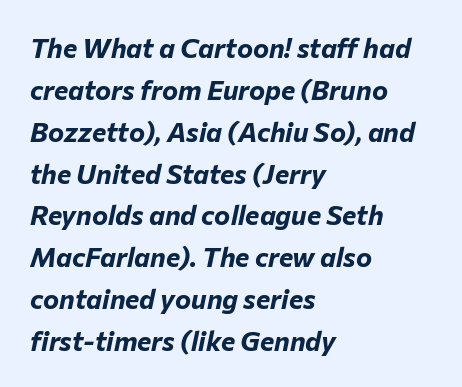
Short note: letters normally spaced. The setting favours the left margin, as ordinary paragraphs usually do. Posture: slanted. Check under the words: just untouched page. Emphasis by weight is at full strength: bold. Line spacing here is normal.
